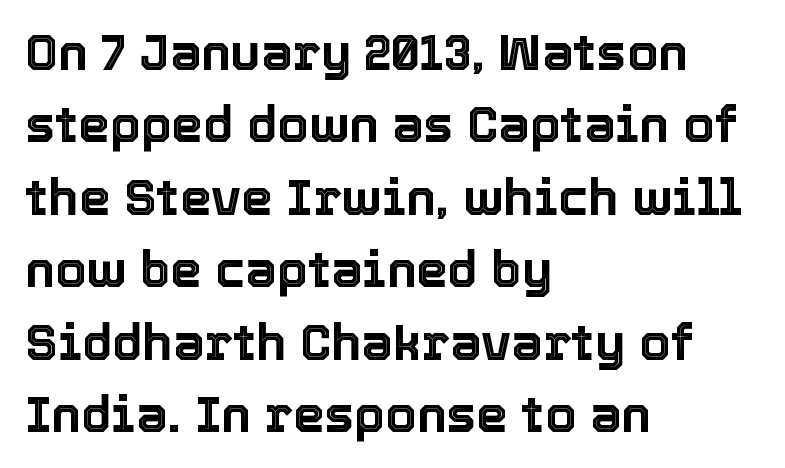
Honestly, the letter spacing is just normal — you wouldn't notice it. In terms of posture, this sample is upright. If you measured baseline to baseline, you'd find a middling distance. Underline: absent.
